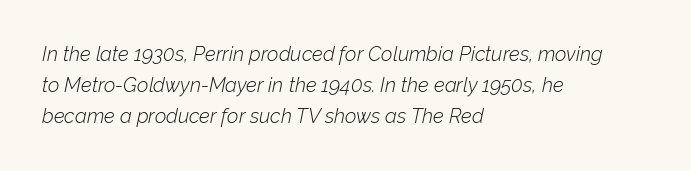
The font is comparable to plain body text, perhaps lighter. There is no visible air inserted between adjacent glyphs. These lines stack with their left ends in a neat column. Tall strokes in this sample are angled rather than plumb.
